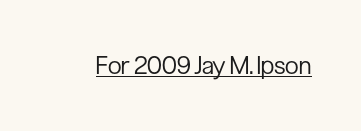
The letterforms sit at book weight or below. Posture: upright roman. Here the glyphs are tracked normally, forming tight word shapes. The words here are underlined.
